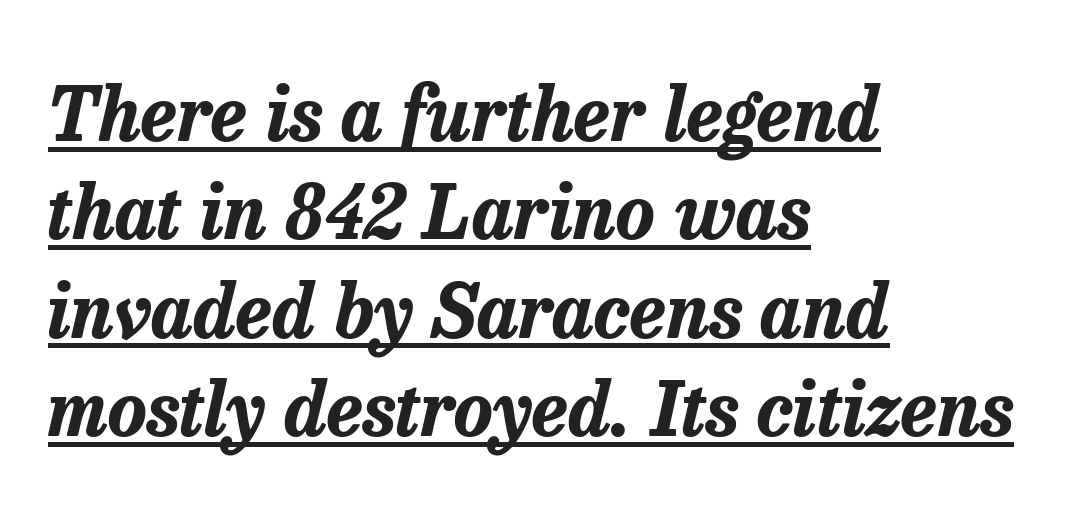
{"italic": "yes", "lean": "right", "slant_degrees": 13, "bold": "yes", "weight": "bold", "width": "normal", "stroke_contrast": "low", "x_height": "medium", "monospaced": "no", "underline": "yes", "align": "left", "line_spacing": "normal", "line_spacing_ratio": 1.33, "letter_spacing": "normal", "letter_spacing_em": 0.0, "glyph_px": 74}
